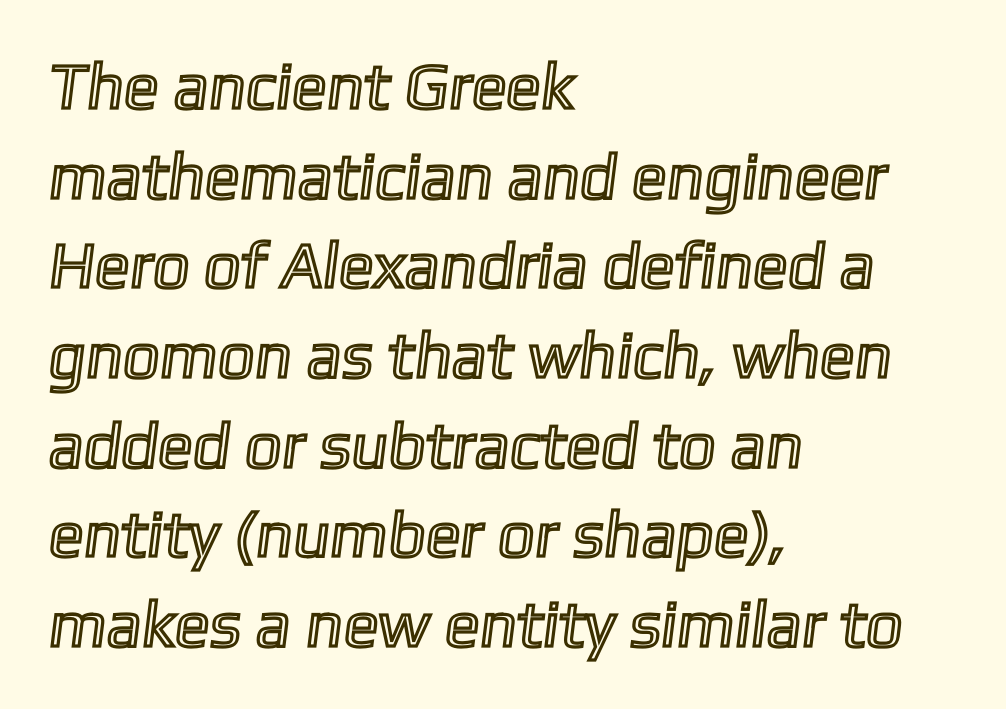
Q: Is the text underlined? A: No.
Q: How is the paragraph aligned? A: Left-aligned.
Q: Is the spacing between letters normal or unusually wide? A: Normal.
Q: Is the spacing between lines tight, normal or loose? A: Normal.
Q: Width (condensed, normal, or wide)? A: Normal.
Q: x-height? A: Medium.
Q: Monospaced? A: No.
